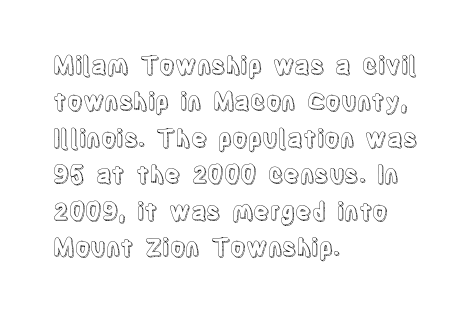
The image shows 24 px text type, upright; set left-aligned, normal line spacing (1.52x), normal letter spacing, not underlined.
